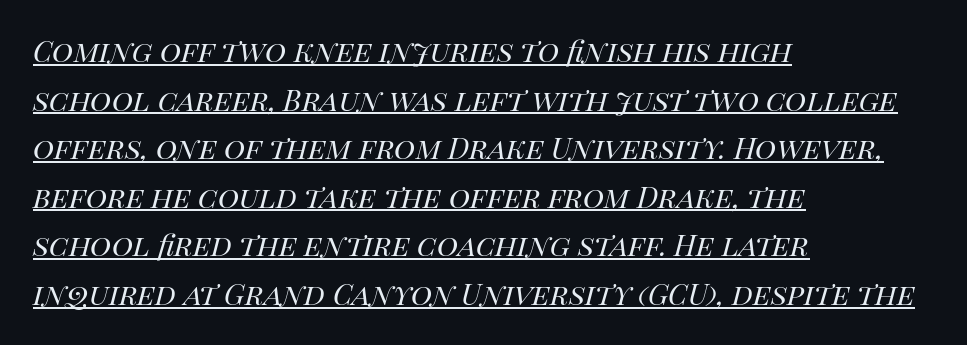
The letters advance in unequal steps, a hallmark of proportional type. Every word sits above its own underline. Successive baselines arrive at the customary interval. Weight class: somewhere from thin through regular.
